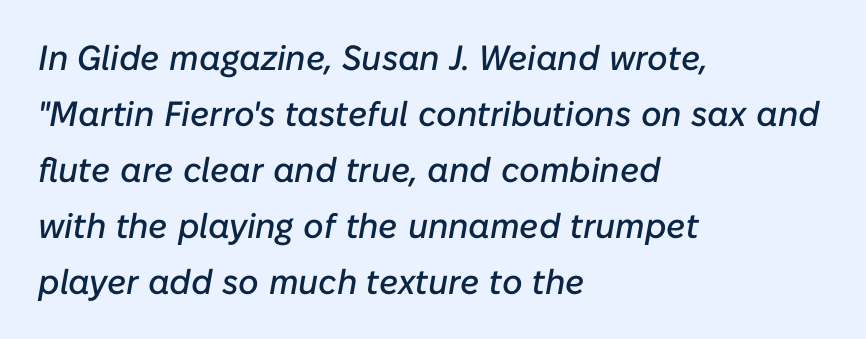
{"italic": "yes", "lean": "right", "slant_degrees": 10, "width": "normal", "stroke_contrast": "low", "x_height": "medium", "monospaced": "no", "underline": "no", "align": "left", "line_spacing": "normal", "line_spacing_ratio": 1.6, "letter_spacing": "normal", "letter_spacing_em": 0.0, "glyph_px": 35}
